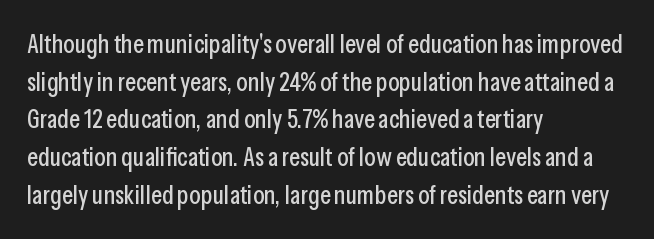
{"italic": "no", "underline": "no", "align": "left", "line_spacing": "normal", "line_spacing_ratio": 1.45, "letter_spacing": "normal", "letter_spacing_em": 0.0, "glyph_px": 26}
